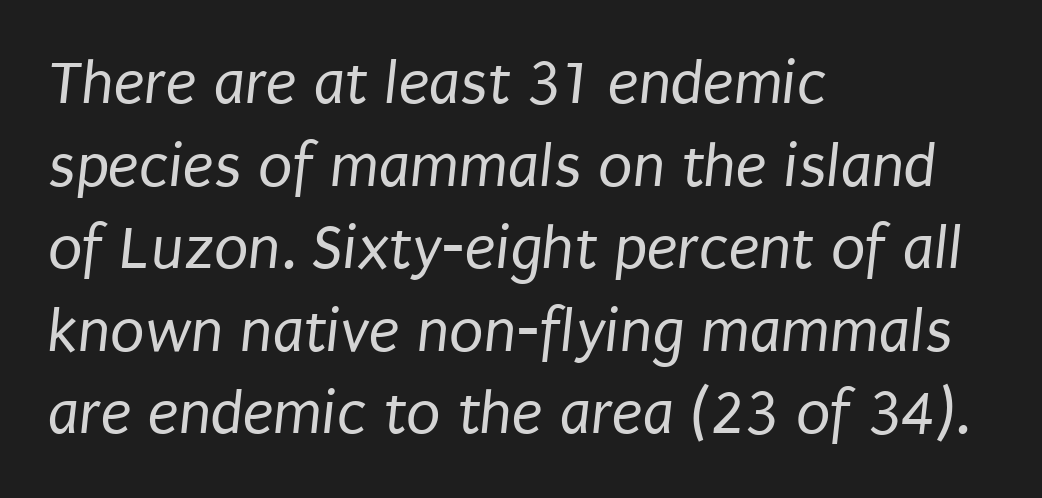
Q: Is the text bold? A: No.
Q: Is the typeface a serif or a sans-serif typeface? A: Sans-serif.
Q: Is the text underlined? A: No.
Q: How is the paragraph aligned? A: Left-aligned.
Q: Is the spacing between letters normal or unusually wide? A: Normal.
Q: Is the spacing between lines tight, normal or loose? A: Normal.
Q: Width (condensed, normal, or wide)? A: Condensed.
Q: Stroke contrast? A: Low.
Q: x-height? A: Large.
Q: Monospaced? A: No.
